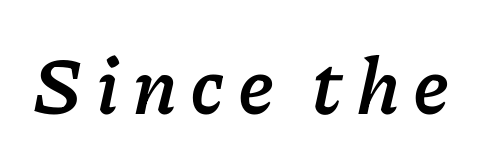
Beneath every word, the page is bare. What weight is shown? A full bold with thick strokes. The passage shown is typed in a proportional face where columns would drift. You can tell it's italic because the verticals aren't actually vertical.
